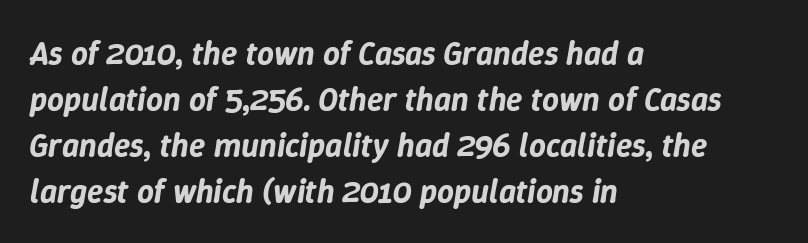
Q: Is the text italic (slanted)? A: Yes, it leans right by about 9 degrees.
Q: Is the text underlined? A: No.
Q: How is the paragraph aligned? A: Left-aligned.
Q: Is the spacing between letters normal or unusually wide? A: Normal.
Q: Is the spacing between lines tight, normal or loose? A: Normal.
Q: Width (condensed, normal, or wide)? A: Normal.
Q: Stroke contrast? A: Low.
Q: x-height? A: Medium.
Q: Monospaced? A: No.
